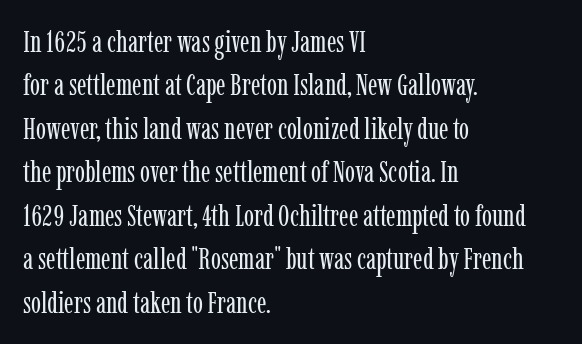
Caption: standard tracking, unaltered. Teacher's note: observe the even left margin — that is flush-left alignment. Underline: absent. How would I describe the line gaps? Plain and ordinary.
